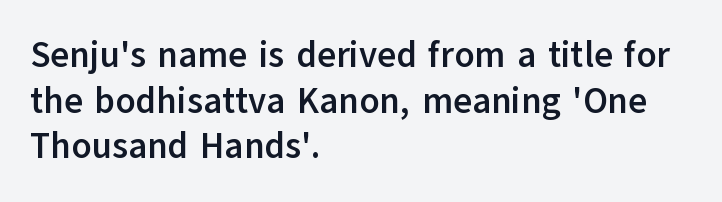
Q: Is the text bold? A: Yes.
Q: Is the text italic (slanted)? A: No, it is upright.
Q: Is the typeface a serif or a sans-serif typeface? A: Sans-serif.
Q: Is the text underlined? A: No.
Q: How is the paragraph aligned? A: Left-aligned.
Q: Is the spacing between letters normal or unusually wide? A: Normal.
Q: Is the spacing between lines tight, normal or loose? A: Normal.
Q: Width (condensed, normal, or wide)? A: Normal.
Q: Stroke contrast? A: Low.
Q: x-height? A: Medium.
Q: Monospaced? A: No.
